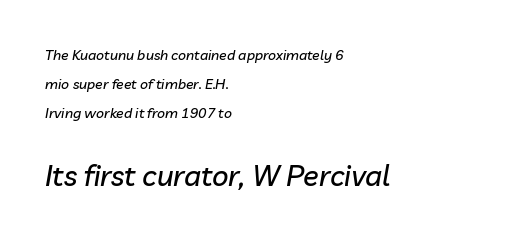
{"italic": "yes", "lean": "right", "slant_degrees": 10, "width": "normal", "stroke_contrast": "low", "x_height": "medium", "monospaced": "no", "underline": "no", "align": "left", "line_spacing": "loose", "line_spacing_ratio": 2.08, "letter_spacing": "normal", "letter_spacing_em": 0.0, "larger_block": "second", "size_ratio": 2.07, "glyph_px": 29}
